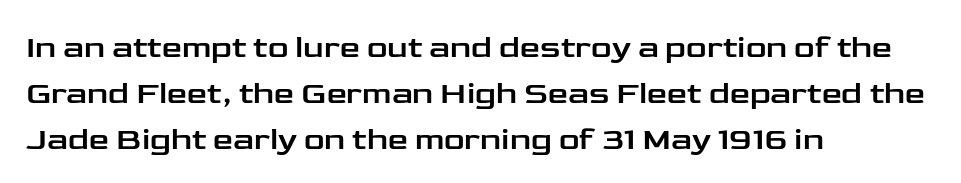
Type without underlining. Reading down the column, the eye jumps a familiar distance to each next line. Think of a printed novel: that variable character pitch is what you see here. Horizontal alignment here is leftward, the default for most running prose. A typesetter would call this zero additional tracking.
